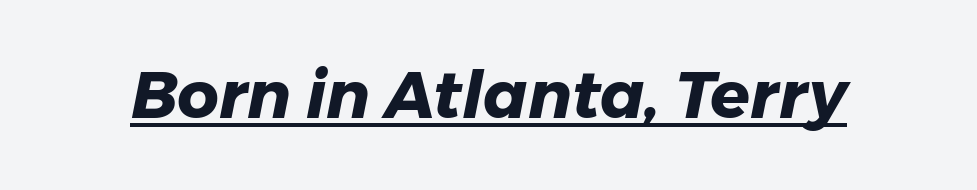
Q: Is the text bold? A: Yes.
Q: Is the text italic (slanted)? A: Yes, it leans right by about 11 degrees.
Q: Is the text underlined? A: Yes.
Q: Is the spacing between letters normal or unusually wide? A: Normal.
Q: Width (condensed, normal, or wide)? A: Normal.
Q: Stroke contrast? A: Low.
Q: x-height? A: Medium.
Q: Monospaced? A: No.
